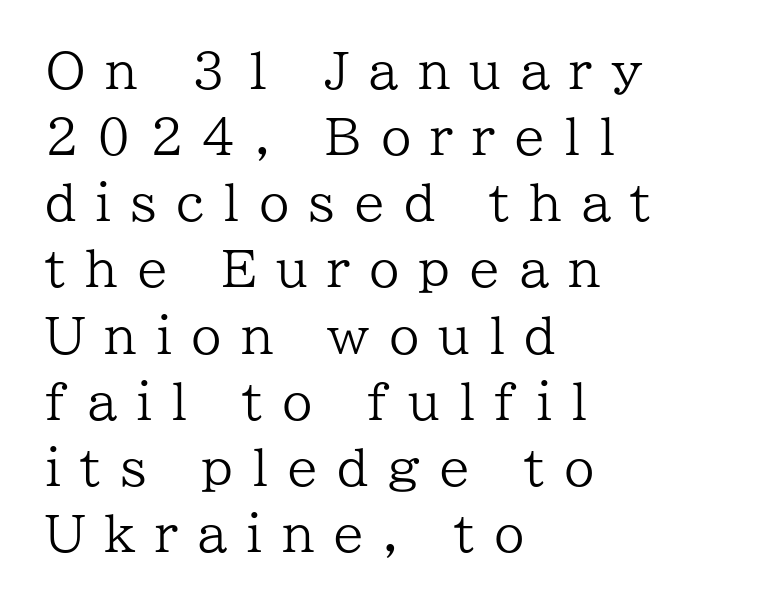
Here the glyphs are tracked loosely, breaking word shapes into spaced letters. The passage shown is typed in a proportional face where columns would drift. Nope, not italic — everything's standing straight. The string is rendered with underlining switched off. Casual observation: everything's shoved over to the left. Type style note: has serifs.
